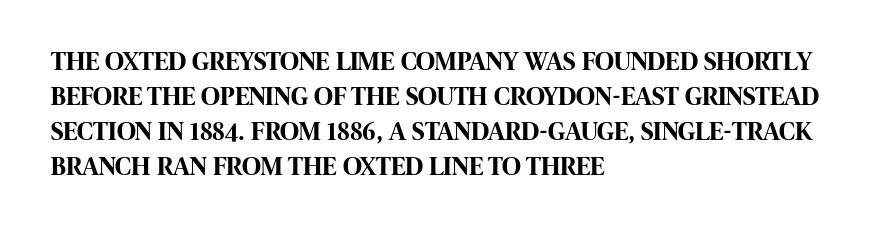
The image shows 26 px bold type, upright; set left-aligned, normal line spacing (1.34x), normal letter spacing, not underlined.
